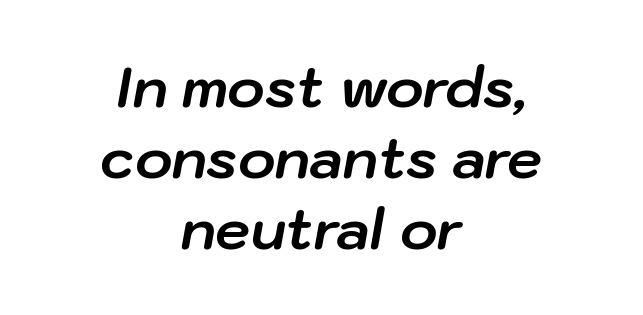
The image shows 56 px bold type, italic (leaning right); set centered, normal line spacing (1.27x), normal letter spacing, not underlined; low stroke contrast and a medium x-height.
